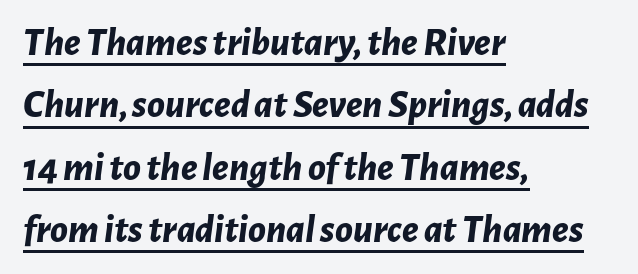
Summary of vertical rhythm: regular, with standard interline spacing. Every word sits above its own underline. Notice how the passage keeps a crisp vertical edge on the left only. Looks like regular typesetting: each glyph gets only the width it needs. Spacing between characters is what you'd get straight out of the box. Look at the stroke-to-counter ratio: heavy, a bold.
